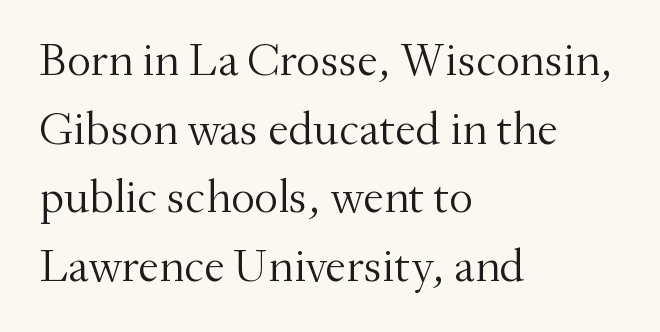
{"serif": "yes", "italic": "no", "bold": "no", "weight": "light", "width": "normal", "stroke_contrast": "medium", "x_height": "small", "monospaced": "no", "underline": "no", "align": "left", "line_spacing": "normal", "line_spacing_ratio": 1.46, "letter_spacing": "normal", "letter_spacing_em": 0.0, "glyph_px": 47}
